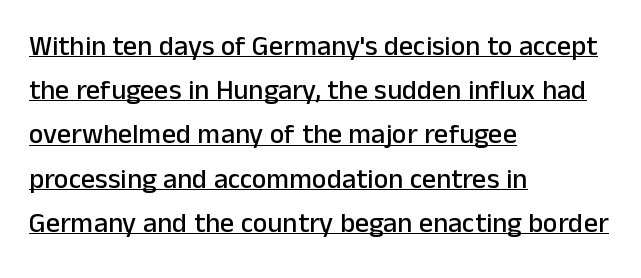
The image shows 28 px sans-serif type, upright; set left-aligned, normal line spacing (1.58x), normal letter spacing, underlined; low stroke contrast and a medium x-height.
